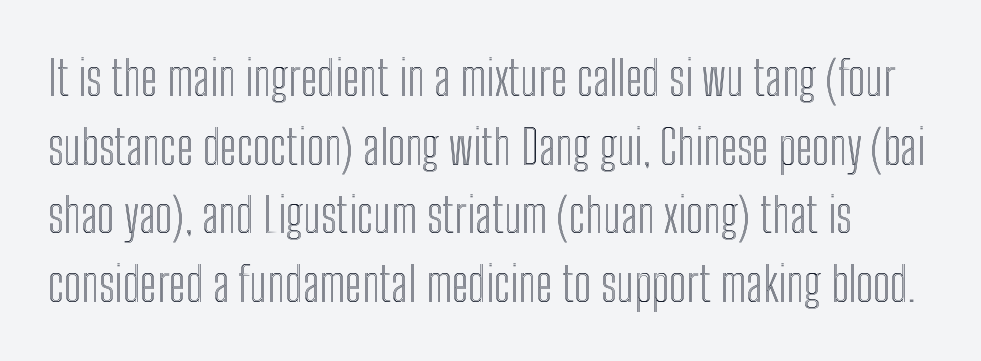
Think of a printed novel: that variable character pitch is what you see here. How would I describe the line gaps? Plain and ordinary. No word sits above an underline. If you drew a line through each stem, it would be perfectly vertical. What stands out about the letter spacing? Nothing — it is the standard amount.
